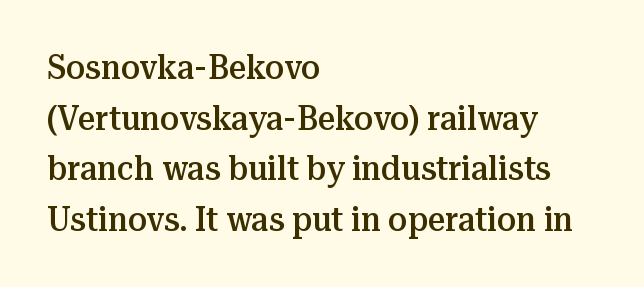
Typeset ragged right — the left edge is the straight one. Is this a fixed-width face? No — the glyphs have proportional, varying widths. A clean baseline with only descenders dipping below it. Regarding leading, the lines here are spaced in the standard way. This is roman type, the default non-slanted kind. Summary of weight: moderately heavy, a semibold.
